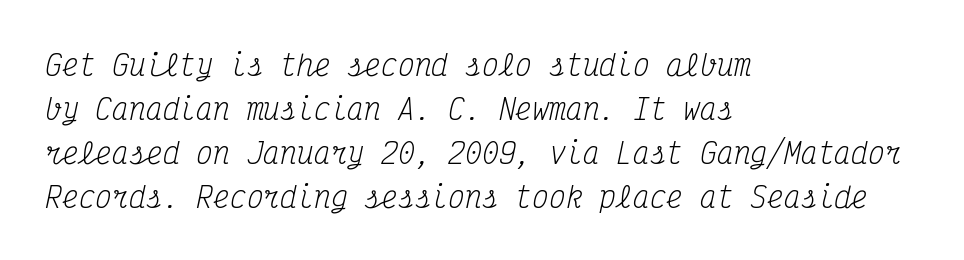
The image shows 28 px regular-weight, condensed serif type, italic (leaning right), monospaced; set left-aligned, normal line spacing (1.57x), normal letter spacing, not underlined; medium stroke contrast and a medium x-height.
